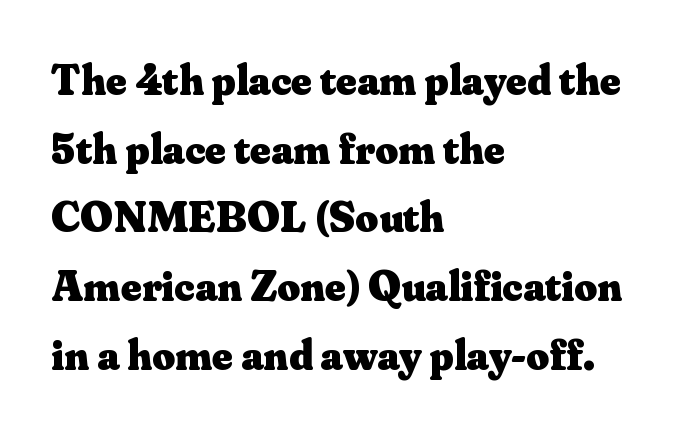
The image shows 44 px heavy serif type, upright; set left-aligned, normal line spacing (1.56x), normal letter spacing, not underlined; medium stroke contrast and a small x-height.
